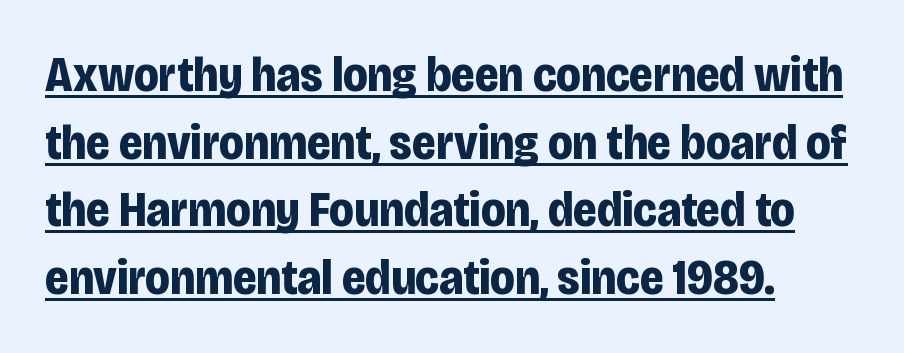
{"serif": "no", "italic": "no", "bold": "yes", "weight": "bold", "width": "condensed", "stroke_contrast": "low", "x_height": "large", "monospaced": "no", "underline": "yes", "align": "left", "line_spacing": "normal", "line_spacing_ratio": 1.38, "letter_spacing": "normal", "letter_spacing_em": 0.0, "glyph_px": 49}
